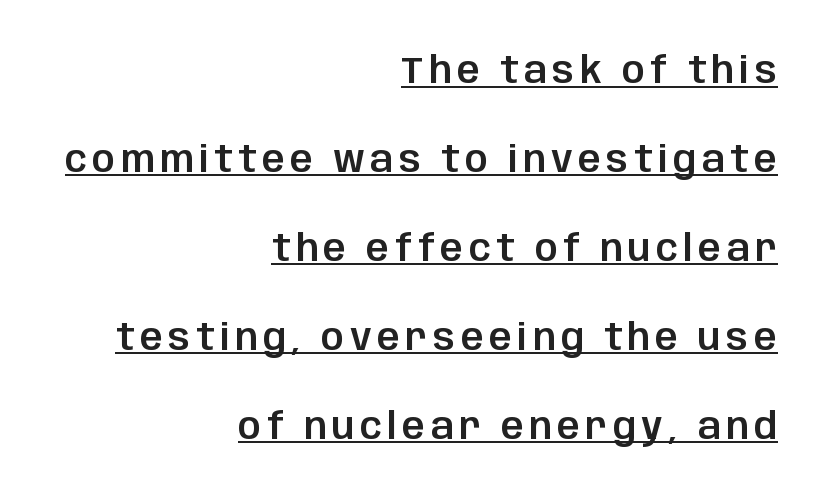
{"serif": "no", "italic": "no", "width": "normal", "stroke_contrast": "low", "x_height": "large", "monospaced": "no", "underline": "yes", "align": "right", "line_spacing": "loose", "line_spacing_ratio": 2.47, "glyph_px": 36}
